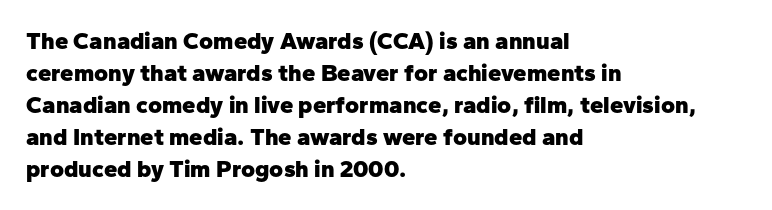
The image shows 24 px bold type, upright; set left-aligned, normal line spacing (1.33x), normal letter spacing, not underlined.
